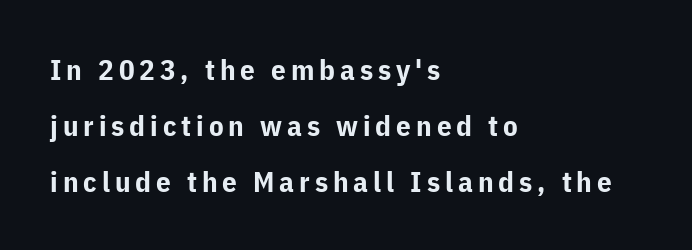
Q: Is the text bold? A: Yes.
Q: Is the text italic (slanted)? A: No, it is upright.
Q: Is the typeface a serif or a sans-serif typeface? A: Sans-serif.
Q: Is the text underlined? A: No.
Q: How is the paragraph aligned? A: Left-aligned.
Q: Is the spacing between lines tight, normal or loose? A: Loose.
Q: Width (condensed, normal, or wide)? A: Normal.
Q: Stroke contrast? A: Low.
Q: x-height? A: Medium.
Q: Monospaced? A: No.
